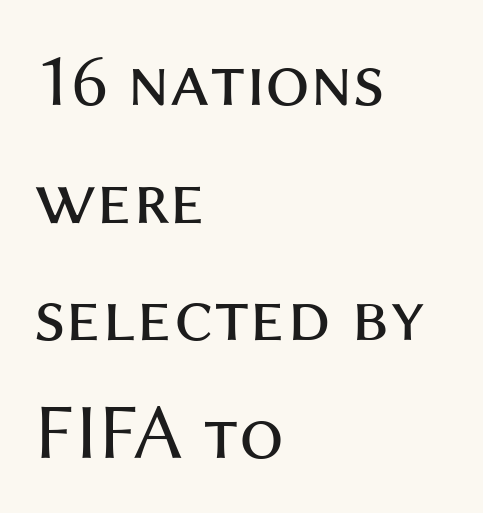
The image shows 79 px regular-weight sans-serif type, upright; set left-aligned, normal line spacing (1.49x), normal letter spacing, not underlined; medium stroke contrast and a medium x-height.
